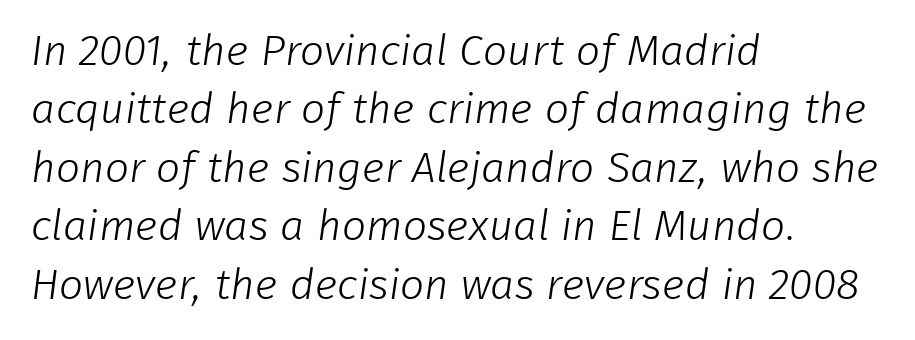
Q: Is the text bold? A: No.
Q: Is the typeface a serif or a sans-serif typeface? A: Sans-serif.
Q: Is the text underlined? A: No.
Q: How is the paragraph aligned? A: Left-aligned.
Q: Is the spacing between letters normal or unusually wide? A: Normal.
Q: Is the spacing between lines tight, normal or loose? A: Normal.
Q: Width (condensed, normal, or wide)? A: Normal.
Q: Stroke contrast? A: Low.
Q: x-height? A: Medium.
Q: Monospaced? A: No.
